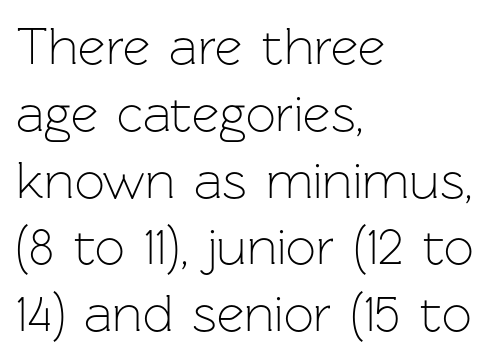
The compositor pushed each line to the left boundary. A quiet, ordinary-to-light weight characterises the typeface. The font family rendered here belongs to the sans-serif group. The letters sit at their default tracking, neither squeezed nor spread. Quick note: not italic, upright.
